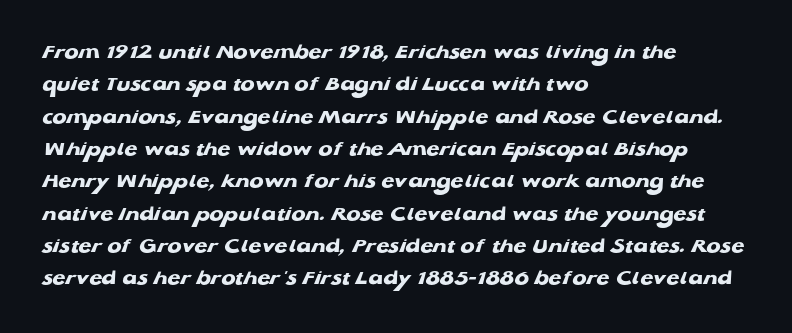
The passage shown stacks its lines at a standard gap. The line texture is even and compact thanks to regular tracking. The lines are quadded left. In terms of weight, the rendering is a true, heavy bold. The foot of each line stays bare and open.
